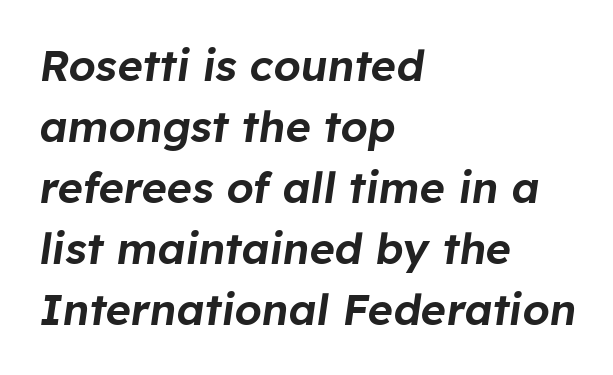
{"italic": "yes", "lean": "right", "slant_degrees": 8, "width": "normal", "stroke_contrast": "low", "x_height": "medium", "monospaced": "no", "underline": "no", "align": "left", "line_spacing": "normal", "line_spacing_ratio": 1.42, "letter_spacing": "normal", "letter_spacing_em": 0.0, "glyph_px": 43}
